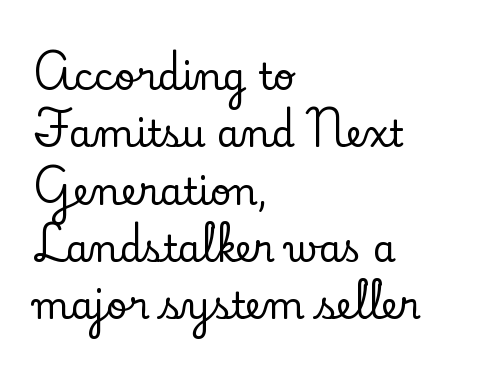
The image shows 37 px serif type, upright; set left-aligned, normal line spacing (1.55x), normal letter spacing, not underlined; low stroke contrast and a small x-height.
